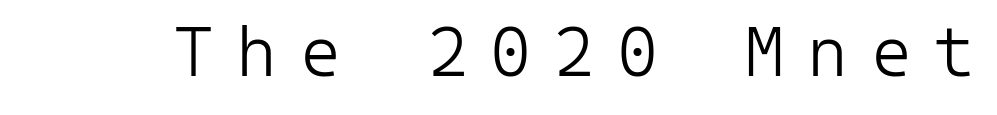
{"serif": "no", "italic": "no", "bold": "no", "weight": "light", "width": "normal", "stroke_contrast": "low", "x_height": "medium", "monospaced": "yes", "underline": "no", "letter_spacing": "wide", "letter_spacing_em": 0.32, "glyph_px": 70}
